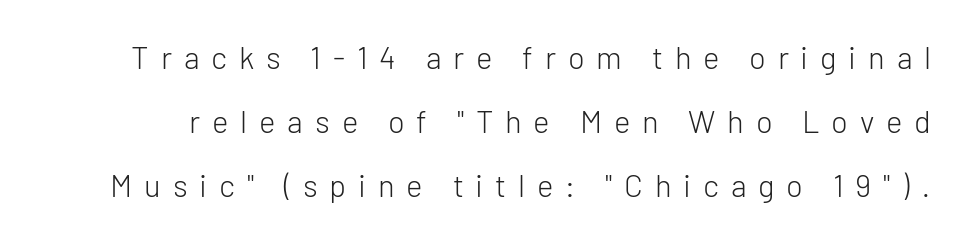
The image shows 31 px light sans-serif type, upright; set loose line spacing (2.06x), unusually wide letter spacing (+0.38 em), not underlined; low stroke contrast and a medium x-height.
